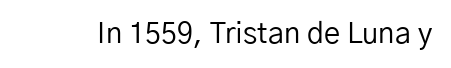
Does the lettering tilt? It doesn't — this is upright. Here the designer chose a conventional face with non-uniform glyph widths. Unmarked baselines from the first word to the last. Look at the tracking — it's just the regular setting, nothing added.
